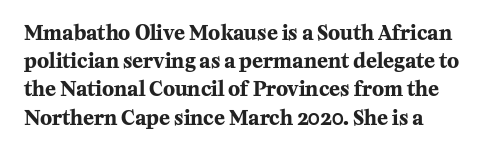
Q: Is the text bold? A: Yes.
Q: Is the text italic (slanted)? A: No, it is upright.
Q: Is the text underlined? A: No.
Q: Is the spacing between letters normal or unusually wide? A: Normal.
Q: Is the spacing between lines tight, normal or loose? A: Normal.
